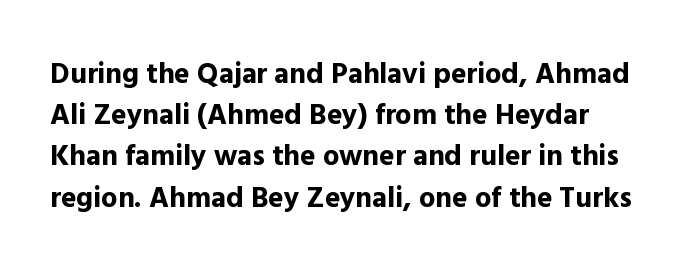
The passage shown is not underscored anywhere. Looks like regular typesetting: each glyph gets only the width it needs. How are the letters spaced? Ordinarily, with no added tracking. You'd pick this weight for a headline — it's a proper bold.
